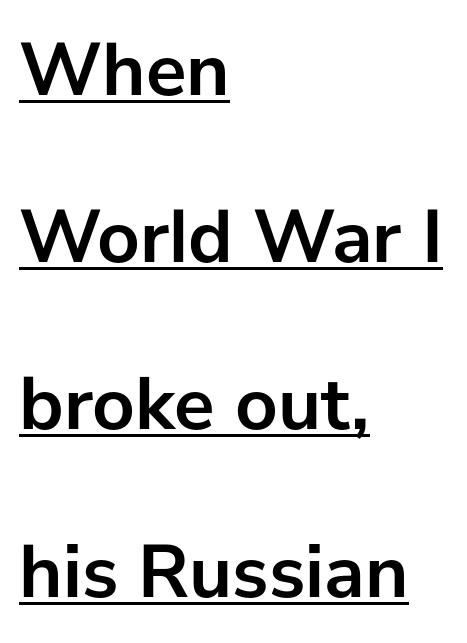
Q: Is the text bold? A: Yes.
Q: Is the text italic (slanted)? A: No, it is upright.
Q: Is the typeface a serif or a sans-serif typeface? A: Sans-serif.
Q: Is the text underlined? A: Yes.
Q: How is the paragraph aligned? A: Left-aligned.
Q: Is the spacing between letters normal or unusually wide? A: Normal.
Q: Is the spacing between lines tight, normal or loose? A: Loose.
Q: Width (condensed, normal, or wide)? A: Normal.
Q: Stroke contrast? A: Low.
Q: x-height? A: Medium.
Q: Monospaced? A: No.
